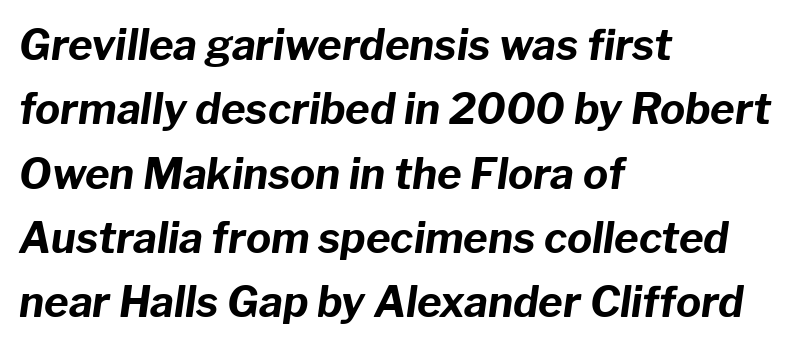
The image shows 42 px bold type, italic (leaning right); set left-aligned, normal line spacing (1.53x), normal letter spacing, not underlined; low stroke contrast and a medium x-height.
